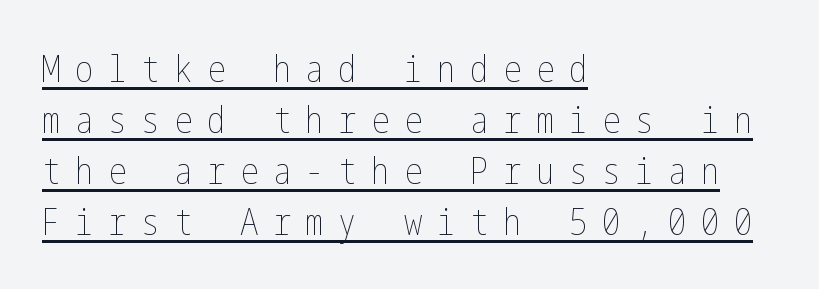
The image shows 37 px thin, condensed type, upright; set left-aligned, normal line spacing (1.38x), unusually wide letter spacing (+0.39 em), underlined; low stroke contrast and a medium x-height.
